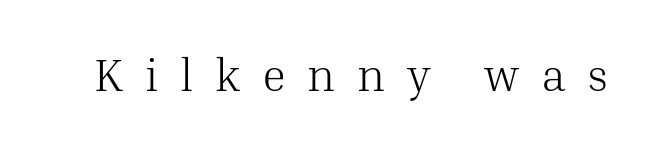
{"serif": "yes", "italic": "no", "bold": "no", "weight": "light", "width": "normal", "stroke_contrast": "medium", "x_height": "medium", "monospaced": "no", "underline": "no", "letter_spacing": "wide", "letter_spacing_em": 0.47, "glyph_px": 46}
